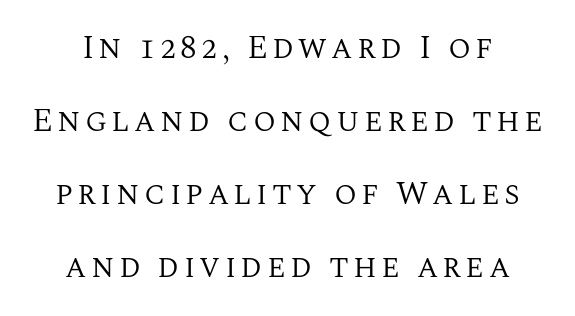
Q: Is the text bold? A: No.
Q: Is the text italic (slanted)? A: No, it is upright.
Q: Is the typeface a serif or a sans-serif typeface? A: Serif.
Q: Is the text underlined? A: No.
Q: How is the paragraph aligned? A: Centered.
Q: Is the spacing between lines tight, normal or loose? A: Loose.
Q: Width (condensed, normal, or wide)? A: Normal.
Q: Stroke contrast? A: Medium.
Q: x-height? A: Large.
Q: Monospaced? A: No.
